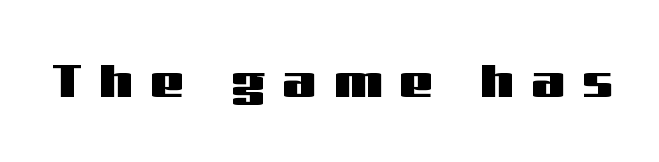
{"serif": "no", "italic": "no", "width": "wide", "stroke_contrast": "medium", "x_height": "medium", "monospaced": "no", "underline": "no", "letter_spacing": "wide", "letter_spacing_em": 0.38, "glyph_px": 47}
